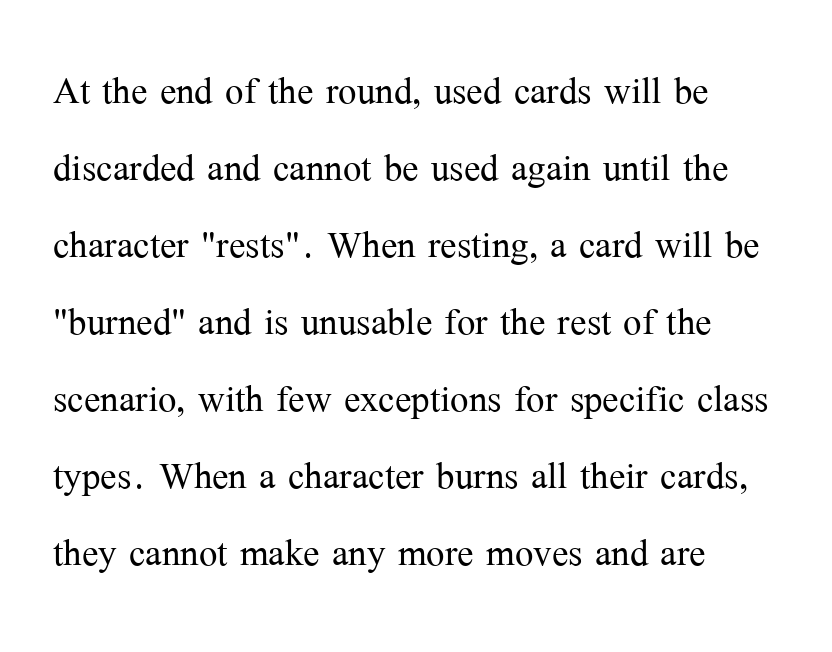
A clean baseline with only descenders dipping below it. Each new line begins a customary step beneath the previous one. The horizontal fit of the characters is conventional and even. Line starts are locked; line ends wander. On a weight scale, this lands at 450 or below. Upright lettering throughout.
